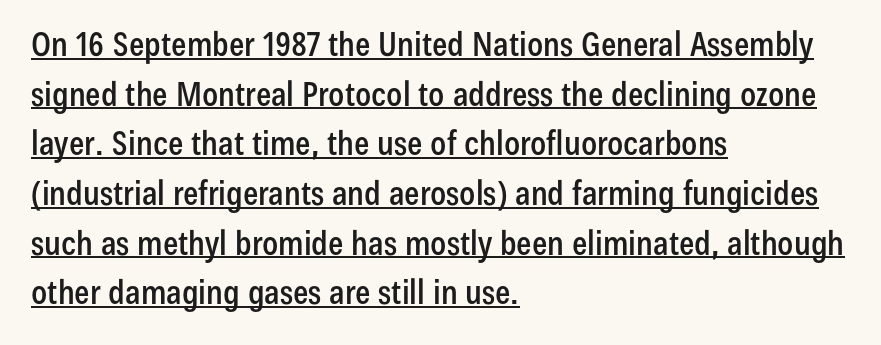
The lettering stays uniformly vertical, giving the passage a roman look. The leading is moderate, giving the passage an even texture. This sample is left-justified, so line endings fall wherever the words run out. Examine the stroke ends and you'll find no serifs. The gaps between neighbouring characters are ordinary and unremarkable. Do the characters align in a grid? No, the font is proportional.
